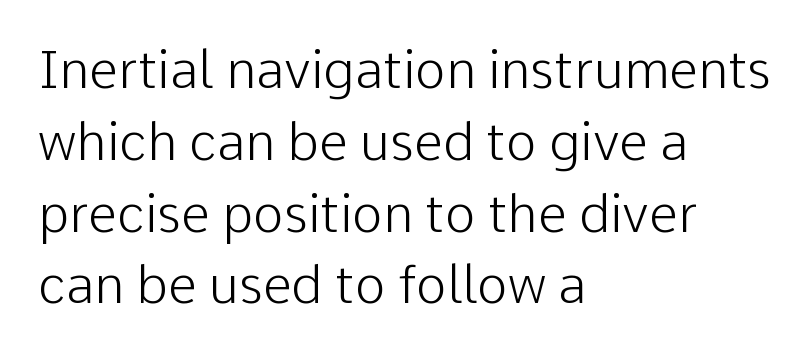
{"serif": "no", "italic": "no", "bold": "no", "weight": "light", "width": "normal", "stroke_contrast": "low", "x_height": "medium", "monospaced": "no", "underline": "no", "align": "left", "line_spacing": "normal", "line_spacing_ratio": 1.38, "letter_spacing": "normal", "letter_spacing_em": 0.0, "glyph_px": 52}
